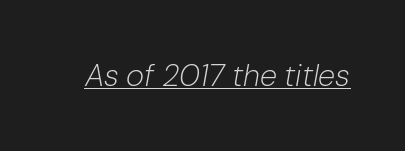
{"italic": "yes", "lean": "right", "slant_degrees": 10, "bold": "no", "weight": "light", "width": "normal", "stroke_contrast": "low", "x_height": "medium", "monospaced": "no", "underline": "yes", "letter_spacing": "normal", "letter_spacing_em": 0.0, "glyph_px": 31}
